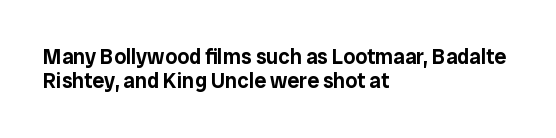
The image shows 21 px text type, upright; set left-aligned, tight line spacing (1.12x), normal letter spacing, not underlined.
